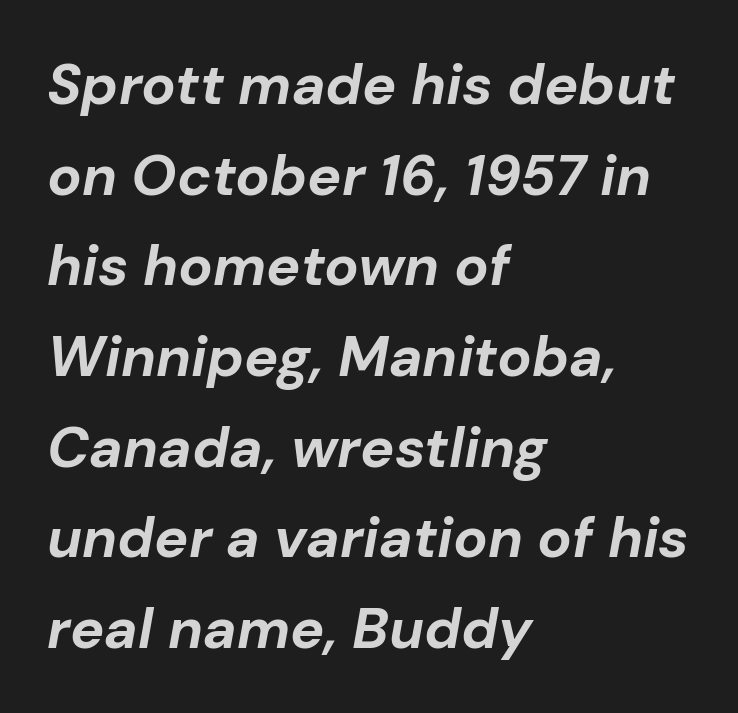
{"italic": "yes", "lean": "right", "slant_degrees": 10, "bold": "yes", "weight": "bold", "width": "normal", "stroke_contrast": "low", "x_height": "medium", "monospaced": "no", "underline": "no", "align": "left", "line_spacing": "normal", "line_spacing_ratio": 1.59, "letter_spacing": "normal", "letter_spacing_em": 0.0, "glyph_px": 57}
